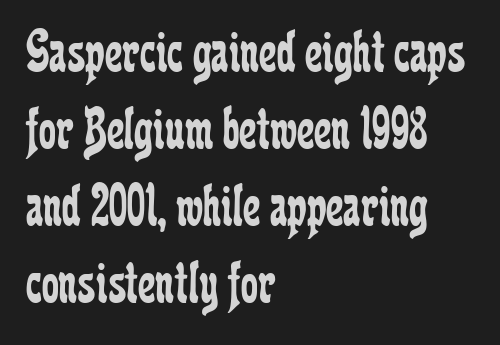
Normally led — the rows are evenly, conventionally spaced. Note the varied advance widths — an 'i' is clearly narrower than an 'm'. No letter is thick-stroked: the sample isn't bold. Honestly, there is no underline to notice here at all. The rendering keeps characters at their native spacing.
